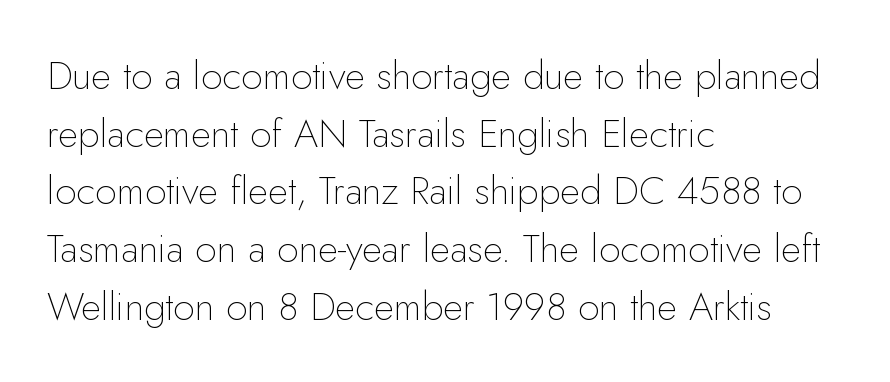
The image shows 39 px thin sans-serif type, upright; set left-aligned, normal line spacing (1.48x), normal letter spacing, not underlined; low stroke contrast and a small x-height.
